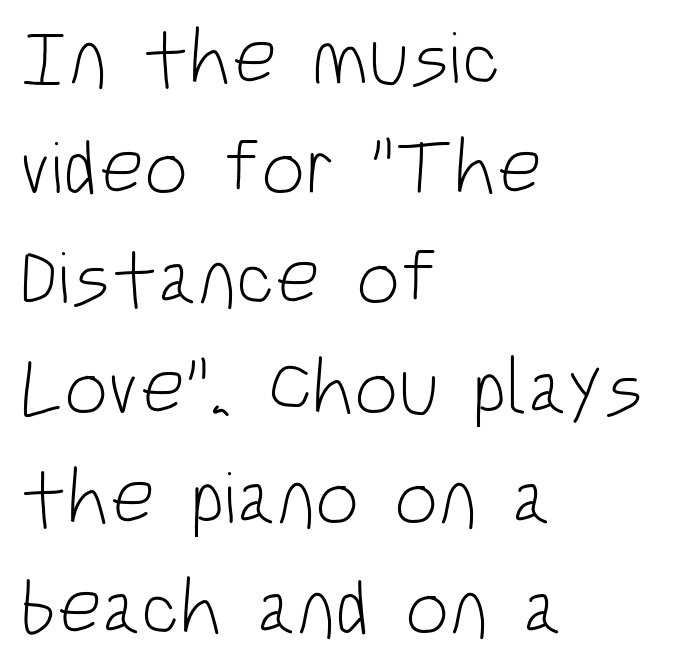
{"serif": "no", "italic": "no", "bold": "no", "weight": "light", "width": "condensed", "stroke_contrast": "low", "x_height": "large", "monospaced": "no", "underline": "no", "align": "left", "line_spacing": "normal", "line_spacing_ratio": 1.41, "letter_spacing": "normal", "letter_spacing_em": 0.0, "glyph_px": 78}
